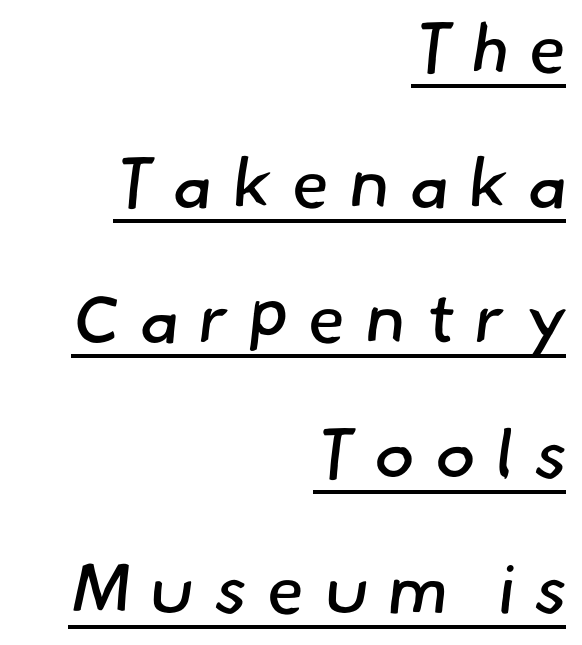
Q: Is the text bold? A: No.
Q: Is the typeface a serif or a sans-serif typeface? A: Sans-serif.
Q: Is the text underlined? A: Yes.
Q: How is the paragraph aligned? A: Right-aligned.
Q: Is the spacing between letters normal or unusually wide? A: Unusually wide.
Q: Is the spacing between lines tight, normal or loose? A: Loose.
Q: Width (condensed, normal, or wide)? A: Normal.
Q: Stroke contrast? A: Low.
Q: x-height? A: Small.
Q: Monospaced? A: No.
